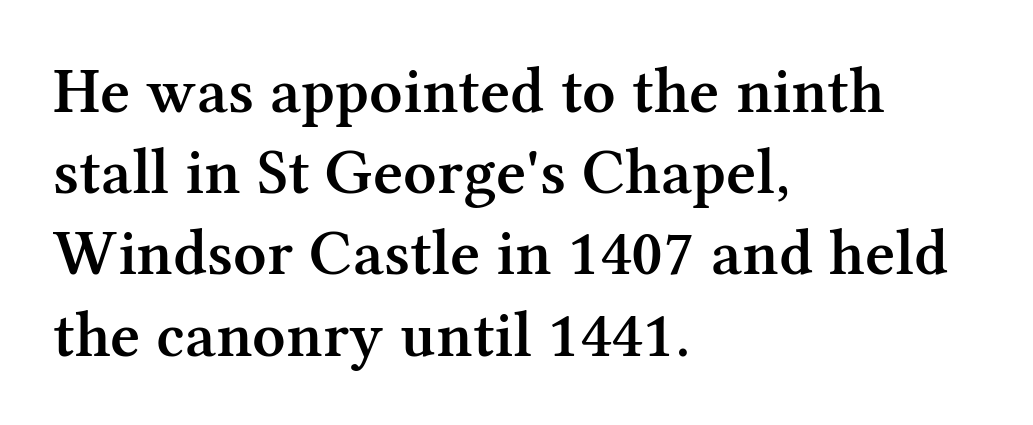
Q: Is the text bold? A: Semi-bold.
Q: Is the text italic (slanted)? A: No, it is upright.
Q: Is the typeface a serif or a sans-serif typeface? A: Serif.
Q: Is the text underlined? A: No.
Q: How is the paragraph aligned? A: Left-aligned.
Q: Is the spacing between letters normal or unusually wide? A: Normal.
Q: Is the spacing between lines tight, normal or loose? A: Normal.
Q: Width (condensed, normal, or wide)? A: Normal.
Q: Stroke contrast? A: Medium.
Q: x-height? A: Medium.
Q: Monospaced? A: No.
